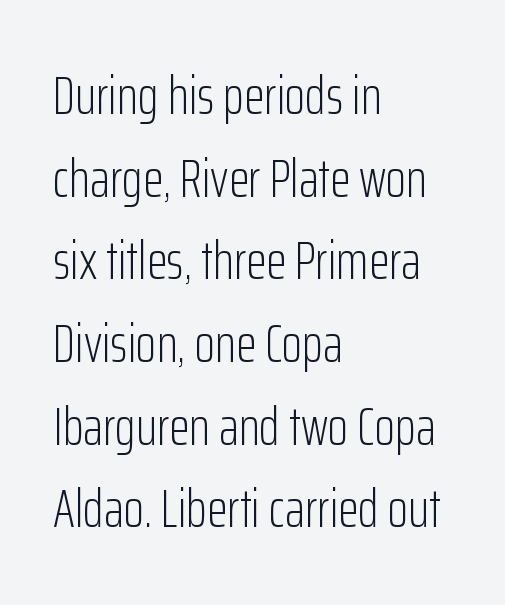
The image shows 53 px light, condensed sans-serif type, upright; set left-aligned, normal line spacing (1.56x), normal letter spacing, not underlined; low stroke contrast and a medium x-height.
